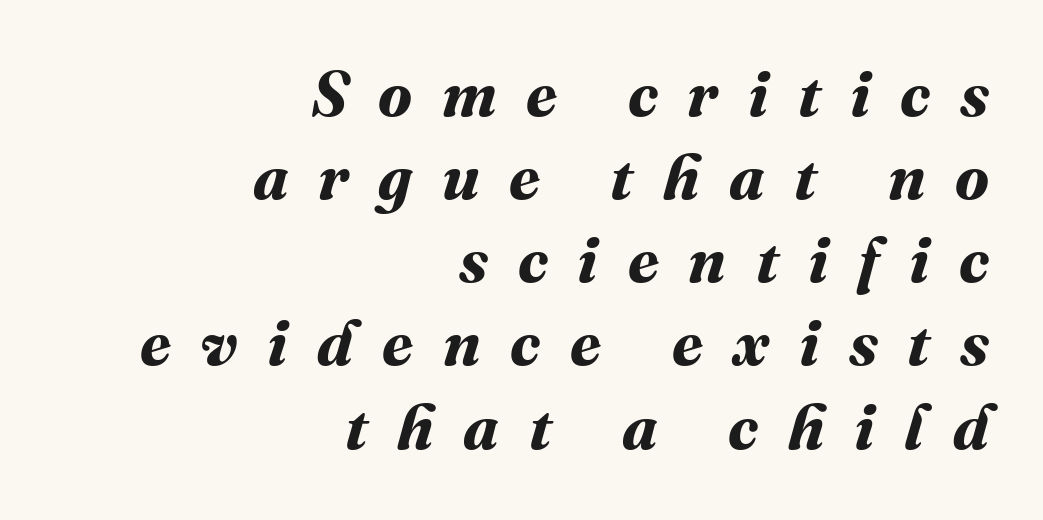
{"bold": "yes", "weight": "bold", "width": "normal", "stroke_contrast": "medium", "x_height": "medium", "monospaced": "no", "underline": "no", "align": "right", "line_spacing": "normal", "line_spacing_ratio": 1.32, "letter_spacing": "wide", "letter_spacing_em": 0.47, "glyph_px": 63}
